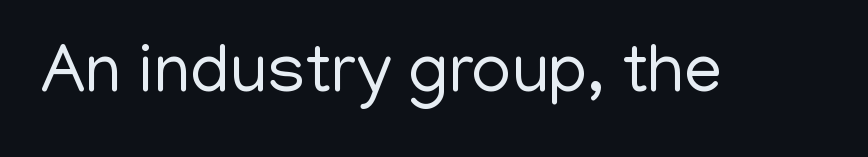
Q: Is the text bold? A: No.
Q: Is the text italic (slanted)? A: No, it is upright.
Q: Is the typeface a serif or a sans-serif typeface? A: Sans-serif.
Q: Is the text underlined? A: No.
Q: Is the spacing between letters normal or unusually wide? A: Normal.
Q: Width (condensed, normal, or wide)? A: Normal.
Q: Stroke contrast? A: Low.
Q: x-height? A: Medium.
Q: Monospaced? A: No.
